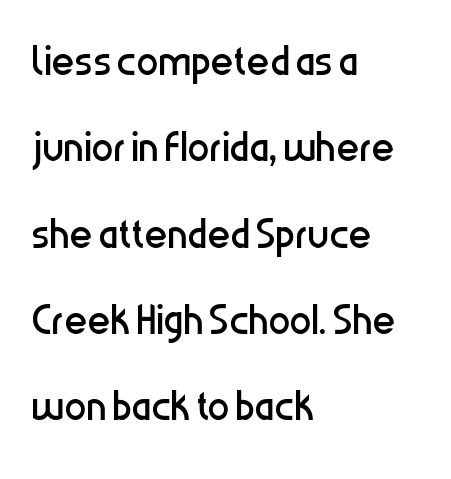
Q: Is the text bold? A: No.
Q: Is the text italic (slanted)? A: No, it is upright.
Q: Is the typeface a serif or a sans-serif typeface? A: Sans-serif.
Q: Is the text underlined? A: No.
Q: How is the paragraph aligned? A: Left-aligned.
Q: Is the spacing between letters normal or unusually wide? A: Normal.
Q: Is the spacing between lines tight, normal or loose? A: Normal.
Q: Width (condensed, normal, or wide)? A: Condensed.
Q: Stroke contrast? A: Low.
Q: x-height? A: Medium.
Q: Monospaced? A: No.
